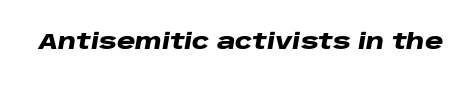
The image shows 21 px bold type, italic (leaning right); set normal letter spacing, not underlined.
